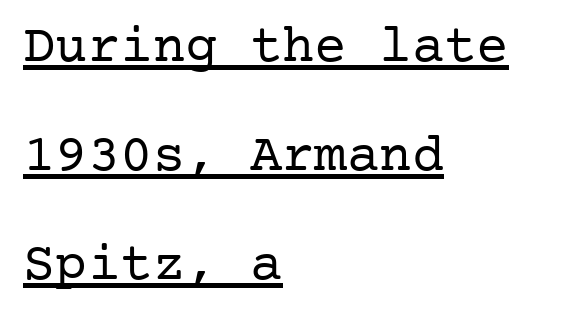
{"serif": "yes", "italic": "no", "bold": "no", "weight": "regular", "width": "normal", "stroke_contrast": "low", "x_height": "medium", "underline": "yes", "align": "left", "line_spacing": "loose", "line_spacing_ratio": 2.02, "letter_spacing": "normal", "letter_spacing_em": 0.0, "glyph_px": 54}
